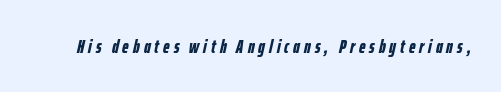
Q: Is the text bold? A: Yes.
Q: Is the text italic (slanted)? A: Yes, it leans right by about 12 degrees.
Q: Is the text underlined? A: No.
Q: Is the spacing between letters normal or unusually wide? A: Unusually wide.
